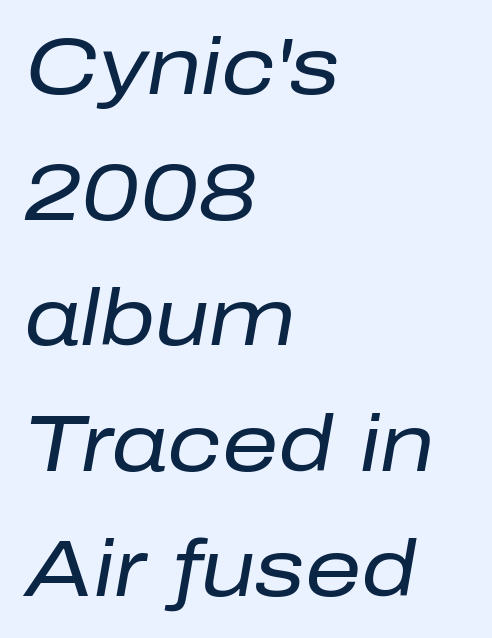
Q: Is the text bold? A: No.
Q: Is the text italic (slanted)? A: Yes, it leans right by about 10 degrees.
Q: Is the text underlined? A: No.
Q: How is the paragraph aligned? A: Left-aligned.
Q: Is the spacing between letters normal or unusually wide? A: Normal.
Q: Is the spacing between lines tight, normal or loose? A: Normal.
Q: Width (condensed, normal, or wide)? A: Normal.
Q: Stroke contrast? A: Low.
Q: x-height? A: Medium.
Q: Monospaced? A: No.
